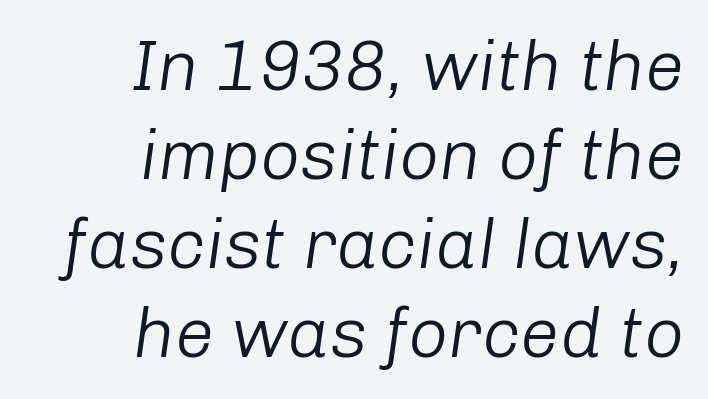
{"italic": "yes", "lean": "right", "slant_degrees": 8, "bold": "no", "weight": "light", "width": "normal", "stroke_contrast": "low", "x_height": "medium", "monospaced": "no", "underline": "no", "align": "right", "line_spacing": "normal", "line_spacing_ratio": 1.27, "letter_spacing": "normal", "letter_spacing_em": 0.0, "glyph_px": 70}
